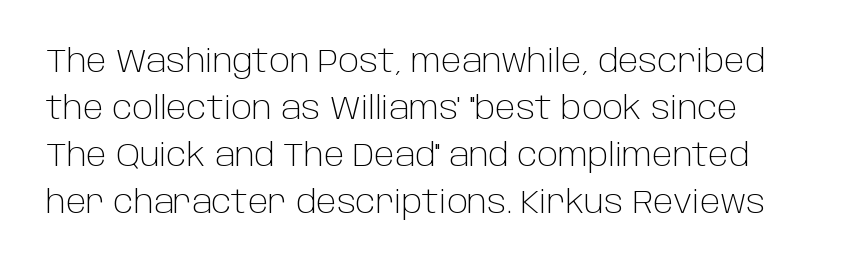
{"serif": "no", "italic": "no", "bold": "no", "weight": "light", "width": "normal", "stroke_contrast": "low", "x_height": "large", "monospaced": "no", "underline": "no", "line_spacing": "normal", "line_spacing_ratio": 1.47, "letter_spacing": "normal", "letter_spacing_em": 0.0, "glyph_px": 32}
